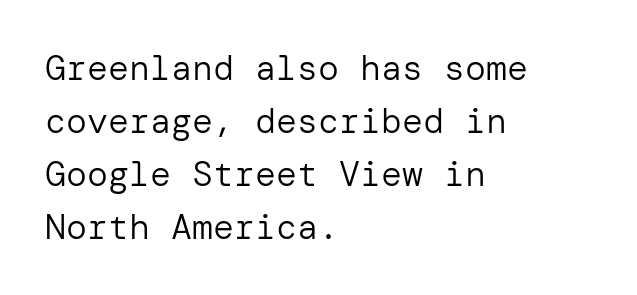
{"serif": "no", "italic": "no", "bold": "no", "weight": "regular", "width": "normal", "stroke_contrast": "low", "x_height": "medium", "underline": "no", "align": "left", "line_spacing": "normal", "line_spacing_ratio": 1.51, "letter_spacing": "normal", "letter_spacing_em": 0.0, "glyph_px": 35}
